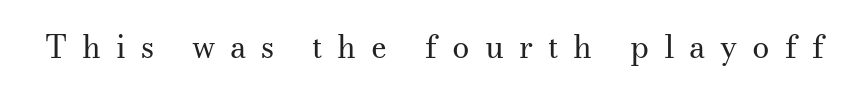
Check where the strokes stop: tiny serifs finish them off. Spacing between characters has been opened up far beyond the box default. Stems here are at most as thick as an everyday book face. This rendering features lettering with no underline.
